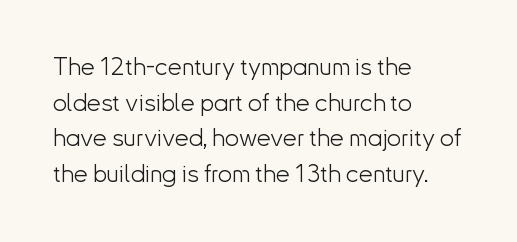
The image shows 25 px text type, upright; set left-aligned, normal line spacing (1.43x), normal letter spacing, not underlined.
